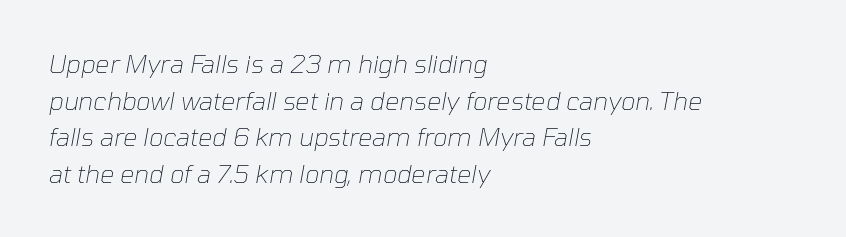
This sample keeps an unexceptional amount of space between lines. Italic? Definitely — the glyphs are oblique. This rendering uses left alignment, leaving the right contour irregular. Look at the tracking — it's just the regular setting, nothing added.
